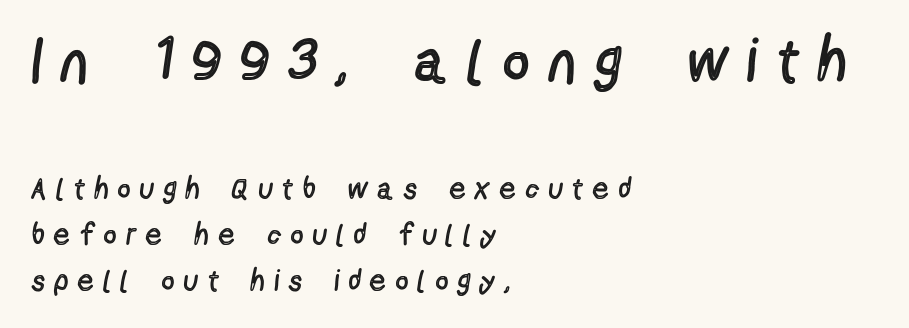
Q: Is the text bold? A: No.
Q: Is the typeface a serif or a sans-serif typeface? A: Sans-serif.
Q: Is the text underlined? A: No.
Q: How is the paragraph aligned? A: Left-aligned.
Q: Is the spacing between letters normal or unusually wide? A: Unusually wide.
Q: Is the spacing between lines tight, normal or loose? A: Normal.
Q: Which block of text is set in a larger size, the first (top) or the second (bottom)? A: The first (top) one.
Q: Width (condensed, normal, or wide)? A: Condensed.
Q: x-height? A: Medium.
Q: Monospaced? A: No.
